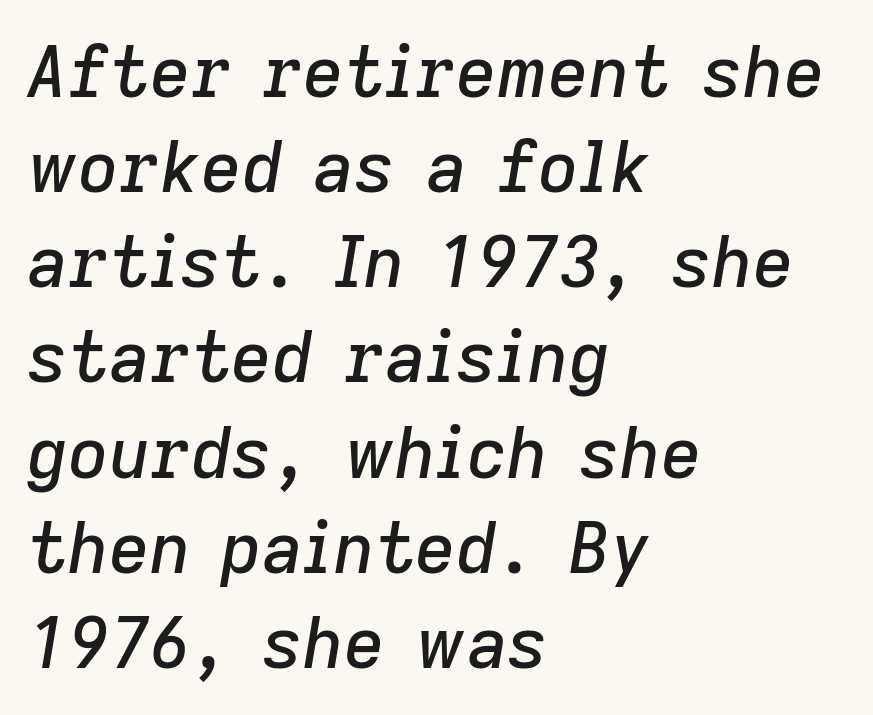
Q: Is the text italic (slanted)? A: Yes, it leans right by about 9 degrees.
Q: Is the text underlined? A: No.
Q: How is the paragraph aligned? A: Left-aligned.
Q: Is the spacing between letters normal or unusually wide? A: Normal.
Q: Is the spacing between lines tight, normal or loose? A: Normal.
Q: Width (condensed, normal, or wide)? A: Normal.
Q: Stroke contrast? A: Low.
Q: x-height? A: Medium.
Q: Monospaced? A: No.
